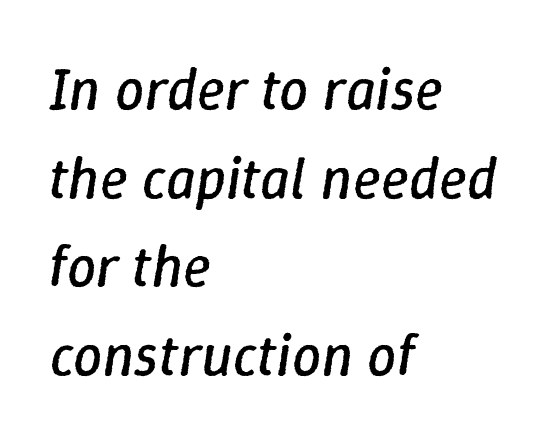
The image shows 58 px regular-weight type, italic (leaning right); set left-aligned, normal line spacing (1.53x), normal letter spacing, not underlined; low stroke contrast and a medium x-height.
